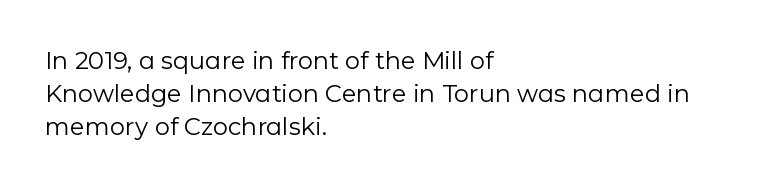
These lines stack with their left ends in a neat column. Letters rest on an invisible, unmarked baseline. The lines sit at an ordinary, default distance from one another. The type sits square on the baseline with zero lean. No letter is thick-stroked: the sample isn't bold. Default kerning and tracking; the words read as compact shapes.
